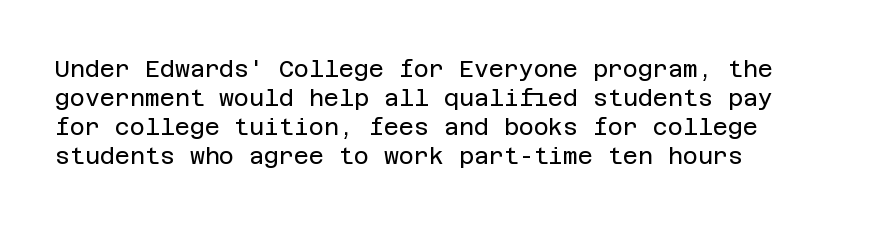
Q: Is the text bold? A: No.
Q: Is the text italic (slanted)? A: No, it is upright.
Q: Is the text underlined? A: No.
Q: Is the spacing between letters normal or unusually wide? A: Normal.
Q: Is the spacing between lines tight, normal or loose? A: Normal.
